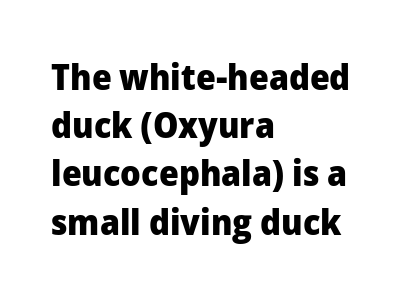
The image shows 36 px heavy sans-serif type, upright; set left-aligned, normal line spacing (1.34x), normal letter spacing, not underlined; low stroke contrast and a medium x-height.
